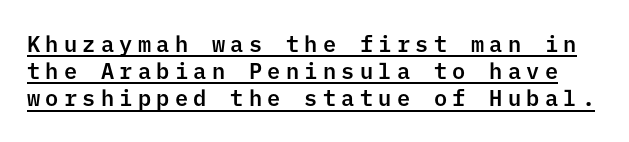
{"italic": "no", "underline": "yes", "line_spacing_ratio": 1.23, "letter_spacing": "wide", "letter_spacing_em": 0.24, "glyph_px": 22}
